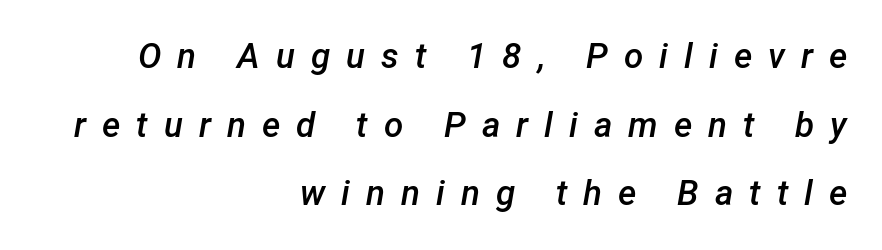
The glyphs are unaccompanied by any horizontal stroke below them. Words appear elongated and porous because spacing is wide. Regarding leading, the lines here are spaced well apart. An italicized treatment has been applied to the whole sample. Varying glyph widths throughout — classic text-font behaviour.
